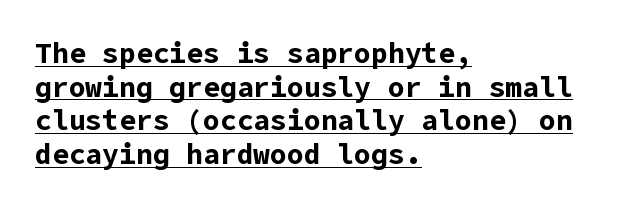
The rendering anchors every line to the left-hand side. Letter spacing: default. A typographer would call this underscored text. Posture: vertical. Examine the stroke ends and you'll find no serifs.
